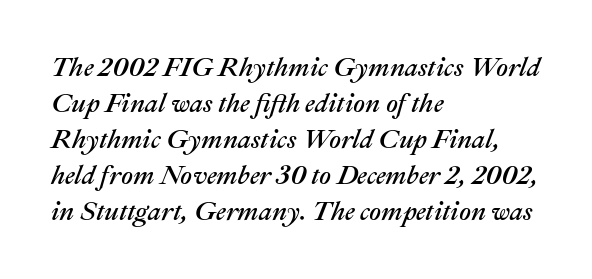
This sample is left-justified, so line endings fall wherever the words run out. Summary of vertical rhythm: regular, with standard interline spacing. Characters follow at the spacing the type designer built in. The glyphs look as if they've been sheared to an angle. Lines of text with bare space underneath.
